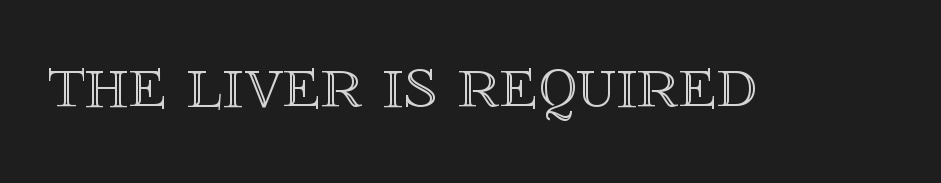
Q: Is the text italic (slanted)? A: No, it is upright.
Q: Is the text underlined? A: No.
Q: Is the spacing between letters normal or unusually wide? A: Normal.
Q: Width (condensed, normal, or wide)? A: Normal.
Q: x-height? A: Large.
Q: Monospaced? A: No.
